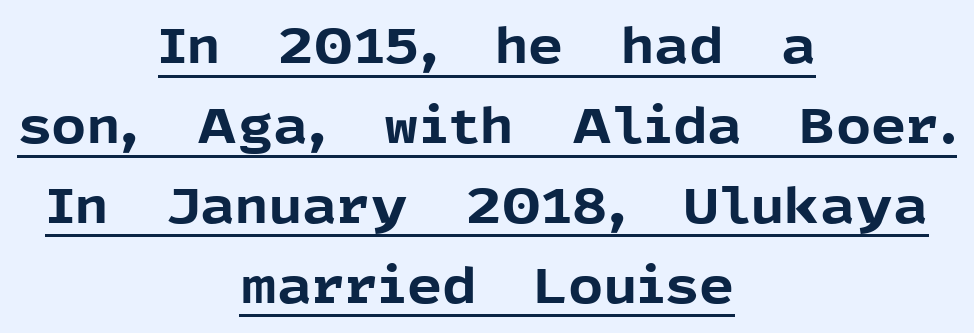
Q: Is the text bold? A: Yes.
Q: Is the text italic (slanted)? A: No, it is upright.
Q: Is the typeface a serif or a sans-serif typeface? A: Sans-serif.
Q: Is the text underlined? A: Yes.
Q: How is the paragraph aligned? A: Centered.
Q: Is the spacing between letters normal or unusually wide? A: Normal.
Q: Is the spacing between lines tight, normal or loose? A: Normal.
Q: Width (condensed, normal, or wide)? A: Normal.
Q: x-height? A: Medium.
Q: Monospaced? A: No.
